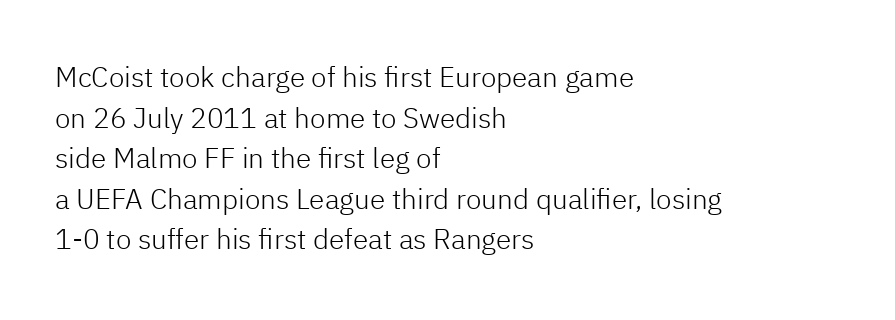
{"serif": "no", "italic": "no", "bold": "no", "weight": "light", "width": "normal", "stroke_contrast": "low", "x_height": "medium", "monospaced": "no", "underline": "no", "align": "left", "line_spacing": "normal", "line_spacing_ratio": 1.45, "letter_spacing": "normal", "letter_spacing_em": 0.0, "glyph_px": 28}
